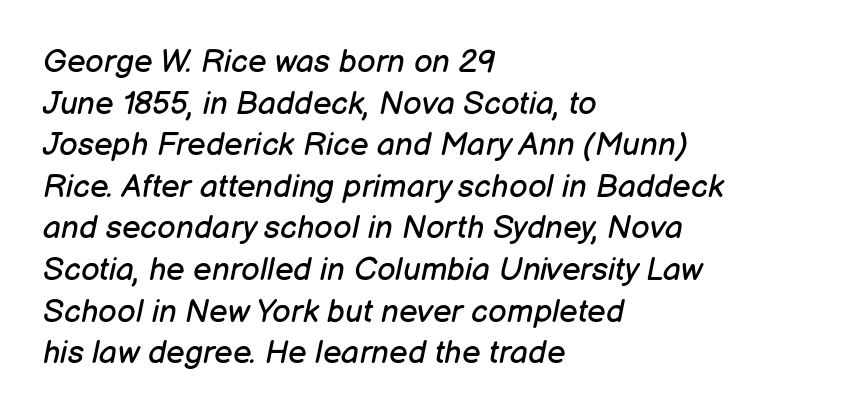
The rendering anchors every line to the left-hand side. Yep, that's italic — everything's leaning. Letter spacing: default. This is not heavy type; no bold has been used.
